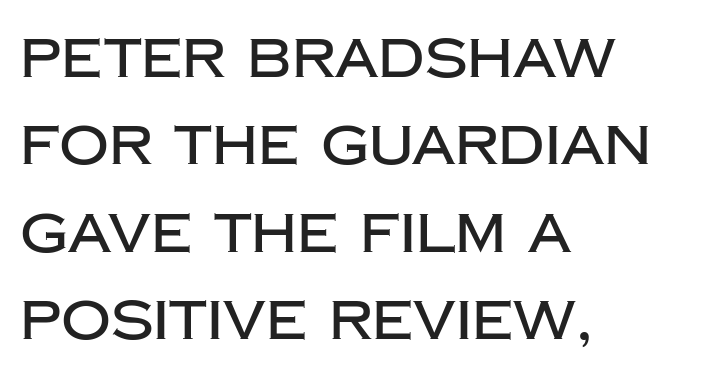
The image shows 55 px sans-serif type, upright; set left-aligned, normal line spacing (1.59x), normal letter spacing, not underlined; low stroke contrast and a large x-height.
